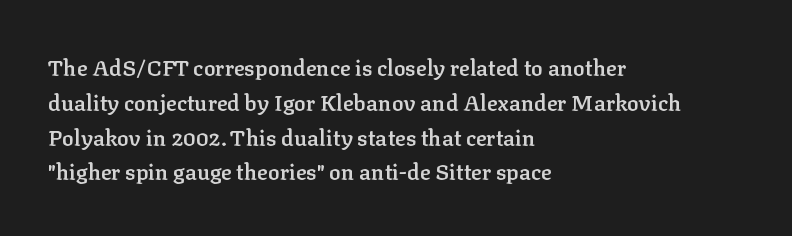
{"italic": "no", "bold": "semi", "underline": "no", "align": "left", "line_spacing": "normal", "line_spacing_ratio": 1.58, "letter_spacing": "normal", "letter_spacing_em": 0.0, "glyph_px": 22}
